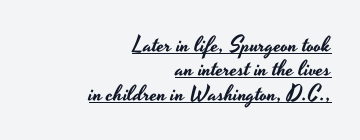
The image shows 22 px text type; set right-aligned, tight line spacing (1.11x), normal letter spacing, underlined.
